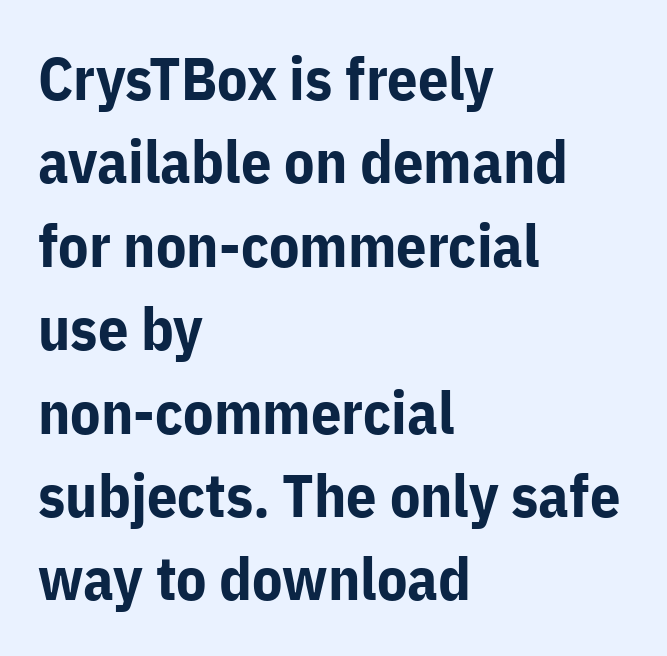
The image shows 60 px bold sans-serif type, upright; set left-aligned, normal line spacing (1.39x), normal letter spacing, not underlined; low stroke contrast and a medium x-height.
